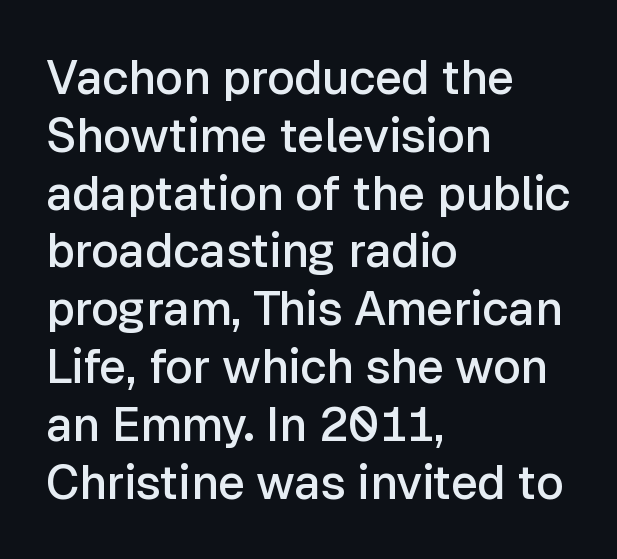
Q: Is the text bold? A: Semi-bold.
Q: Is the text italic (slanted)? A: No, it is upright.
Q: Is the typeface a serif or a sans-serif typeface? A: Sans-serif.
Q: Is the text underlined? A: No.
Q: How is the paragraph aligned? A: Left-aligned.
Q: Is the spacing between letters normal or unusually wide? A: Normal.
Q: Width (condensed, normal, or wide)? A: Normal.
Q: Stroke contrast? A: Low.
Q: x-height? A: Medium.
Q: Monospaced? A: No.
